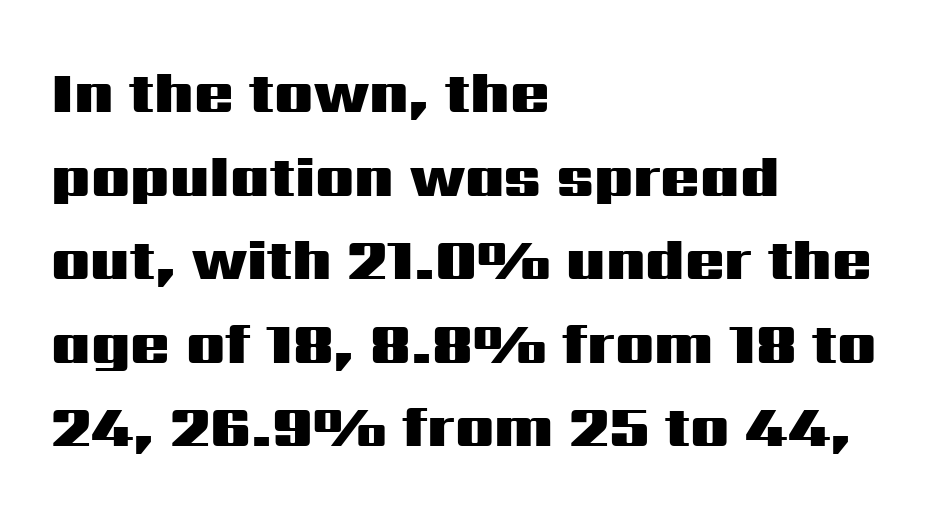
Q: Is the text bold? A: Yes.
Q: Is the text italic (slanted)? A: No, it is upright.
Q: Is the typeface a serif or a sans-serif typeface? A: Sans-serif.
Q: Is the text underlined? A: No.
Q: How is the paragraph aligned? A: Left-aligned.
Q: Is the spacing between letters normal or unusually wide? A: Normal.
Q: Is the spacing between lines tight, normal or loose? A: Normal.
Q: Width (condensed, normal, or wide)? A: Wide.
Q: Stroke contrast? A: Medium.
Q: x-height? A: Medium.
Q: Monospaced? A: No.
